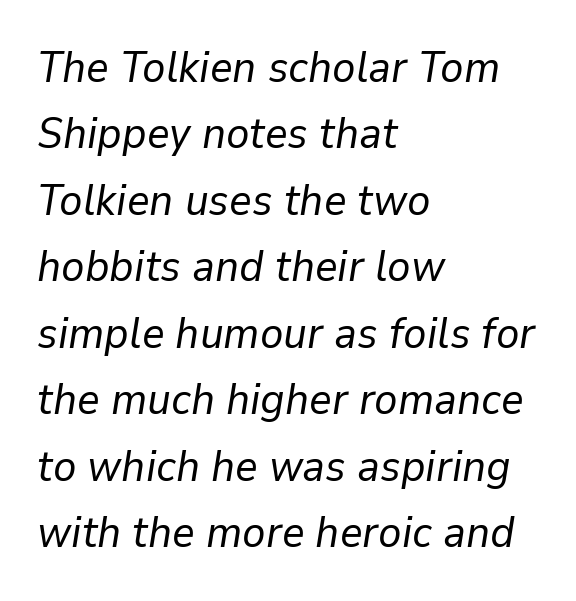
{"italic": "yes", "lean": "right", "slant_degrees": 9, "bold": "no", "weight": "regular", "width": "normal", "stroke_contrast": "low", "x_height": "medium", "monospaced": "no", "underline": "no", "align": "left", "line_spacing": "normal", "line_spacing_ratio": 1.51, "letter_spacing": "normal", "letter_spacing_em": 0.0, "glyph_px": 44}
